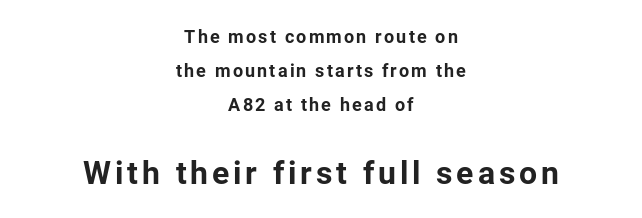
This is the regular roman posture of the typeface. Line starts and ends both wander, symmetrically. Typographically, this falls in the sans-serif category. You get the small type first, then a jump to larger type. Plain, unruled lines of type. Note the varied advance widths — an 'i' is clearly narrower than an 'm'.
